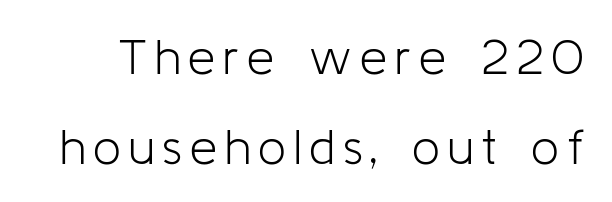
The image shows 49 px light sans-serif type, upright; set line spacing 1.83x, not underlined; low stroke contrast and a medium x-height.
